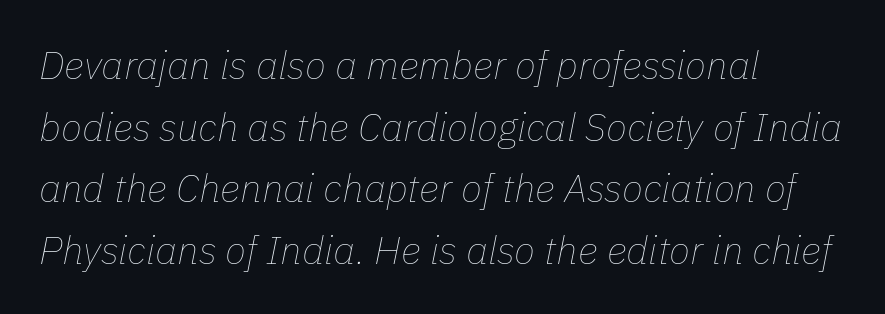
Check under the words: just untouched page. Here the designer chose a conventional face with non-uniform glyph widths. Weight: regular or lighter. The text carries the slant typical of an italic or oblique font. The type is set solid horizontally, with unmodified tracking. The vertical gap from one line to the next is medium.
